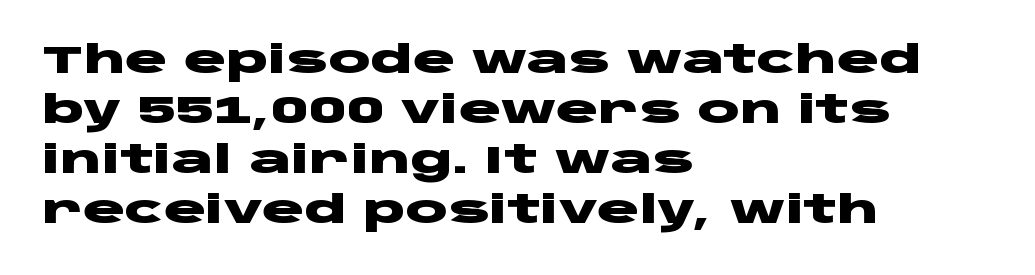
Spacing verdict: proportional, widths tailored to each character. Caption: multi-line text, flush left, ragged right. The lines sit at an ordinary, default distance from one another. Heft: maximum for text — a bold. In terms of letterspacing, this is plain default setting.
